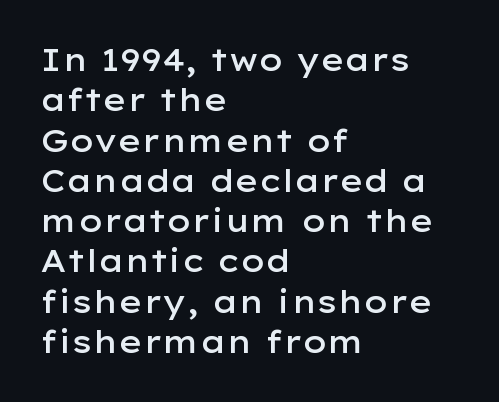
{"serif": "no", "italic": "no", "bold": "semi", "weight": "semibold", "width": "wide", "stroke_contrast": "low", "x_height": "medium", "monospaced": "no", "underline": "no", "align": "left", "line_spacing": "normal", "line_spacing_ratio": 1.3, "letter_spacing": "normal", "letter_spacing_em": 0.0, "glyph_px": 31}
